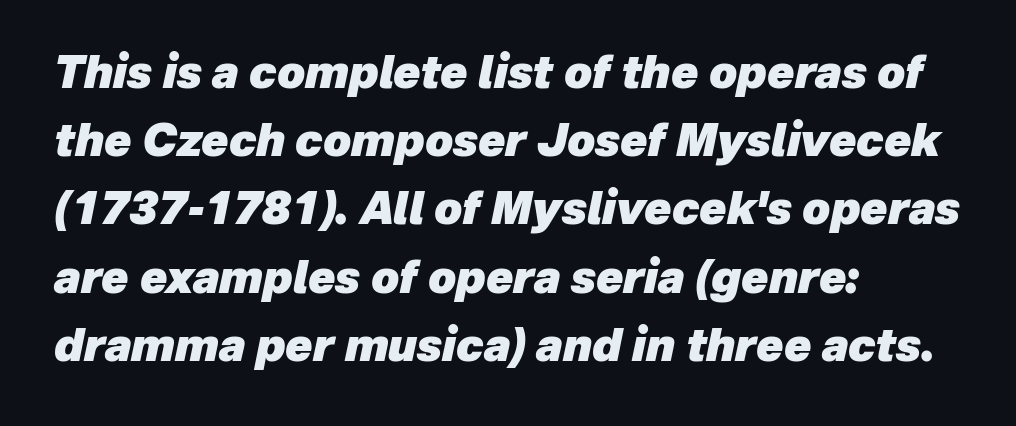
Do the characters align in a grid? No, the font is proportional. Line beginnings align vertically; line endings do not. Is the letter spacing exaggerated? No — it looks like the ordinary default. Thick stems and heavy bowls — unmistakably bold. Slant detected: the letters are inclined. The rows are spaced the way most documents space them.
